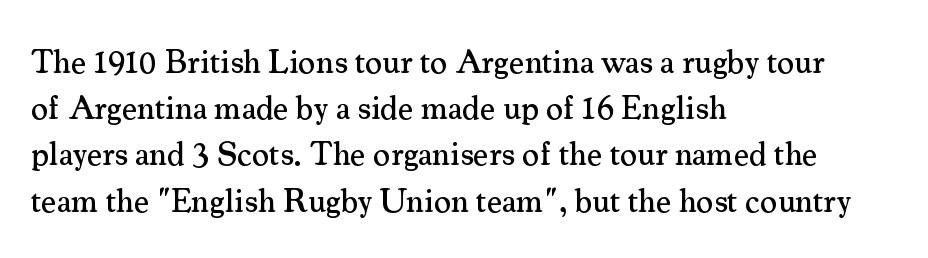
Q: Is the text italic (slanted)? A: No, it is upright.
Q: Is the typeface a serif or a sans-serif typeface? A: Serif.
Q: Is the text underlined? A: No.
Q: How is the paragraph aligned? A: Left-aligned.
Q: Is the spacing between letters normal or unusually wide? A: Normal.
Q: Is the spacing between lines tight, normal or loose? A: Normal.
Q: Width (condensed, normal, or wide)? A: Normal.
Q: Stroke contrast? A: Medium.
Q: x-height? A: Small.
Q: Monospaced? A: No.
